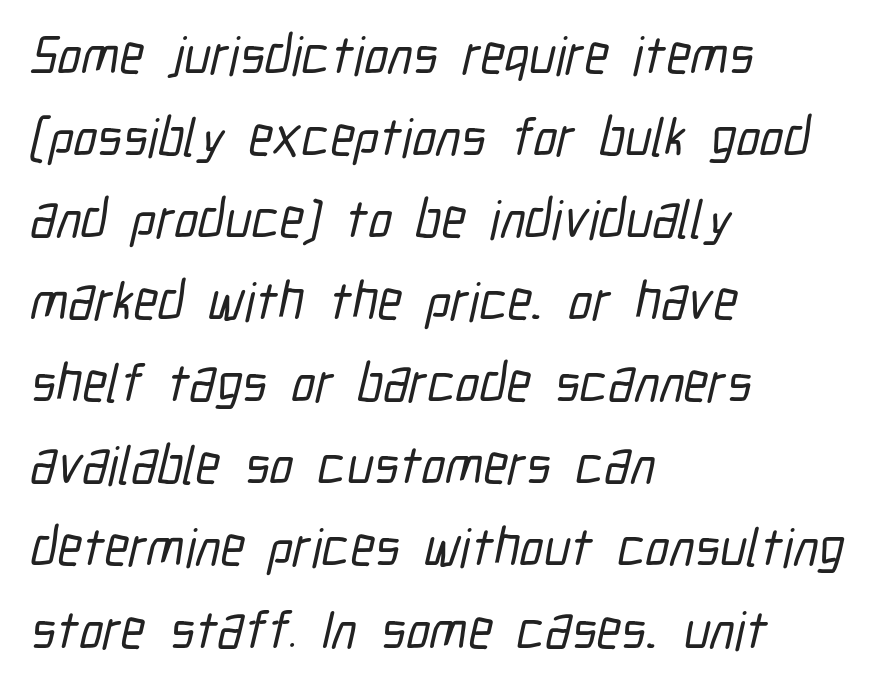
The image shows 54 px condensed sans-serif type; set left-aligned, normal line spacing (1.52x), normal letter spacing, not underlined; low stroke contrast and a medium x-height.
